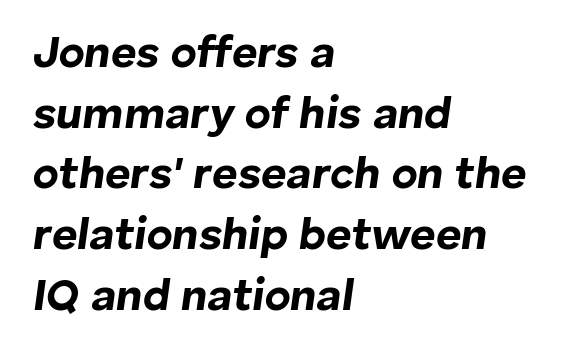
The image shows 44 px bold type, italic (leaning right); set left-aligned, normal line spacing (1.38x), normal letter spacing, not underlined; low stroke contrast and a medium x-height.
